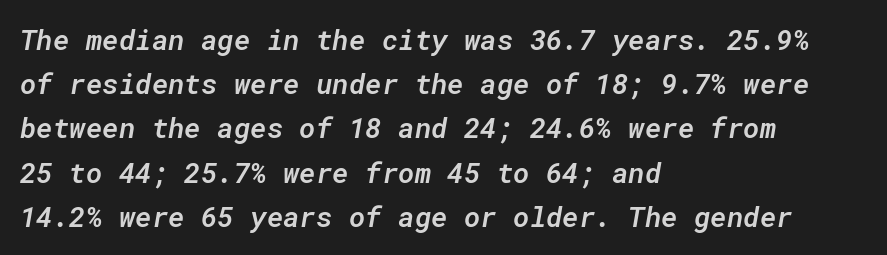
Q: Is the text bold? A: Semi-bold.
Q: Is the text italic (slanted)? A: Yes, it leans right by about 10 degrees.
Q: Is the text underlined? A: No.
Q: How is the paragraph aligned? A: Left-aligned.
Q: Is the spacing between letters normal or unusually wide? A: Normal.
Q: Is the spacing between lines tight, normal or loose? A: Normal.
Q: Width (condensed, normal, or wide)? A: Normal.
Q: Stroke contrast? A: Low.
Q: x-height? A: Medium.
Q: Monospaced? A: Yes.
